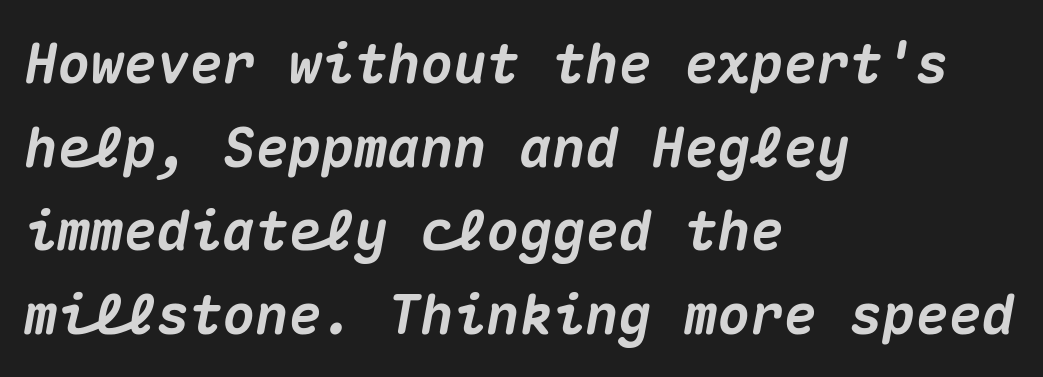
These lines stack with their left ends in a neat column. This sample has the even, mechanical cadence of fixed-width lettering. Compared with an ordinary text face, these strokes are far heavier — a full bold. Quick note: interline space is typical.
